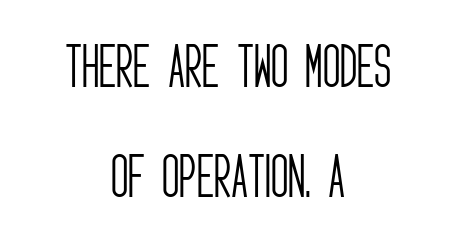
The image shows 48 px light, condensed sans-serif type, upright; set centered, loose line spacing (2.3x), normal letter spacing, not underlined; low stroke contrast and a large x-height.
